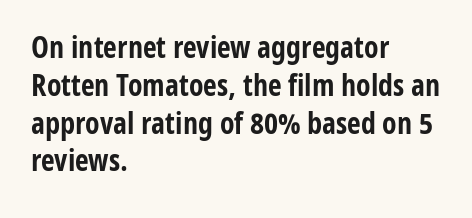
{"serif": "no", "italic": "no", "bold": "yes", "weight": "bold", "width": "condensed", "stroke_contrast": "low", "x_height": "medium", "monospaced": "no", "underline": "no", "align": "left", "line_spacing": "normal", "line_spacing_ratio": 1.26, "letter_spacing": "normal", "letter_spacing_em": 0.0, "glyph_px": 30}
